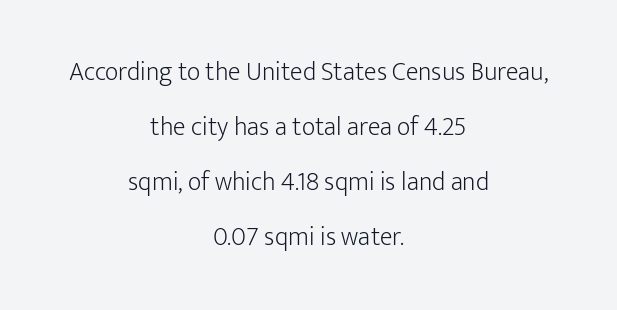
The lines are quadded center. Summary of vertical rhythm: relaxed, with wide interline spacing. Stroke thickness stays within the range of a standard reading face or lighter. Default kerning and tracking; the words read as compact shapes.
